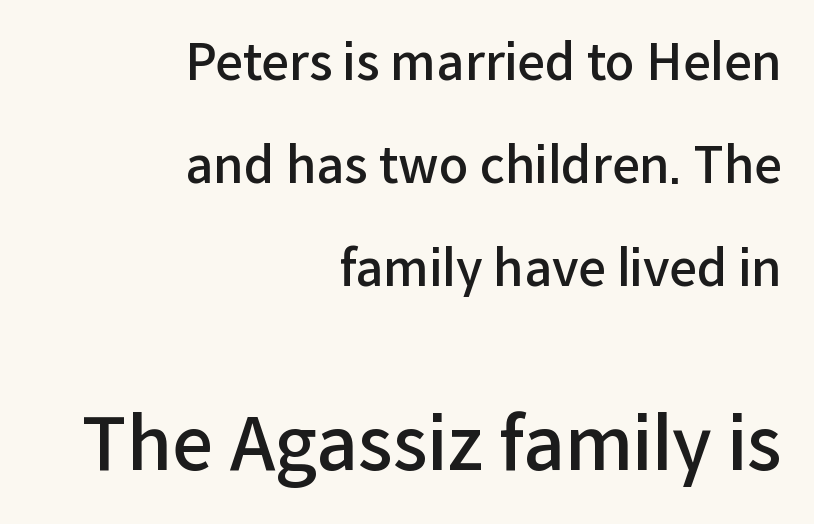
Q: Is the text bold? A: Semi-bold.
Q: Is the text italic (slanted)? A: No, it is upright.
Q: Is the typeface a serif or a sans-serif typeface? A: Sans-serif.
Q: Is the text underlined? A: No.
Q: How is the paragraph aligned? A: Right-aligned.
Q: Is the spacing between letters normal or unusually wide? A: Normal.
Q: Is the spacing between lines tight, normal or loose? A: Loose.
Q: Which block of text is set in a larger size, the first (top) or the second (bottom)? A: The second (bottom) one.
Q: Width (condensed, normal, or wide)? A: Normal.
Q: Stroke contrast? A: Low.
Q: x-height? A: Medium.
Q: Monospaced? A: No.
